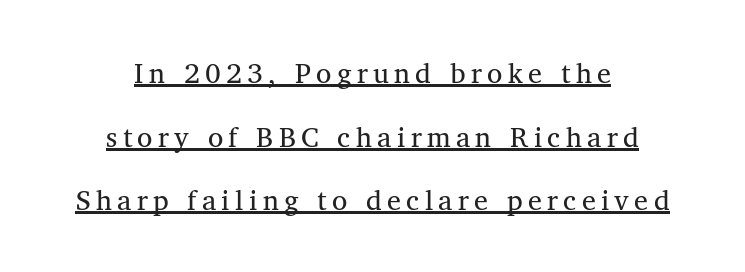
{"serif": "yes", "italic": "no", "bold": "no", "weight": "regular", "width": "normal", "stroke_contrast": "medium", "x_height": "medium", "monospaced": "no", "underline": "yes", "align": "center", "line_spacing": "loose", "line_spacing_ratio": 2.27, "glyph_px": 28}
